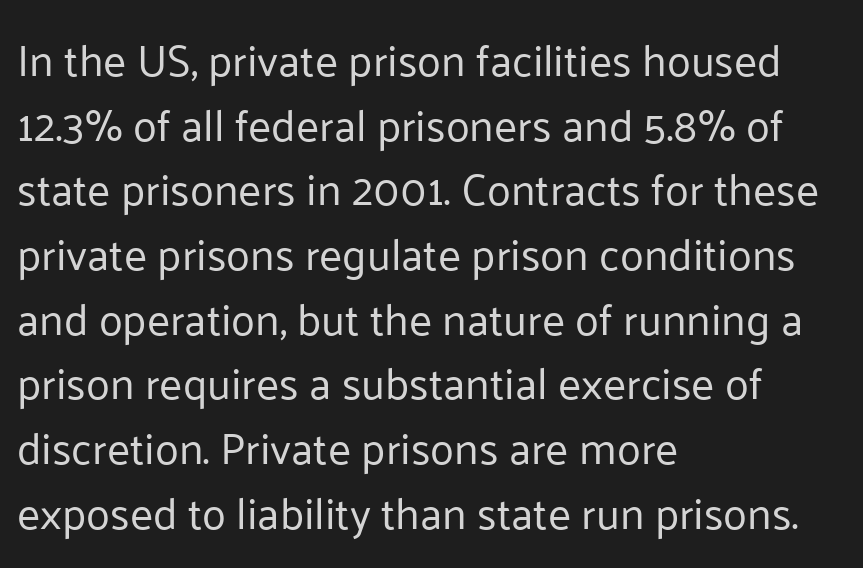
The image shows 44 px regular-weight sans-serif type, upright; set left-aligned, normal line spacing (1.47x), normal letter spacing, not underlined; low stroke contrast and a medium x-height.
